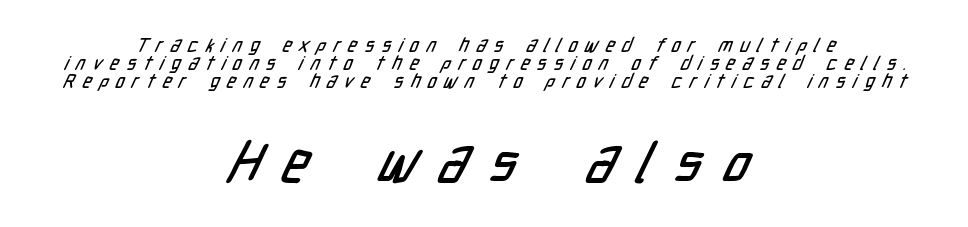
Q: Is the typeface a serif or a sans-serif typeface? A: Sans-serif.
Q: Is the text underlined? A: No.
Q: How is the paragraph aligned? A: Centered.
Q: Is the spacing between letters normal or unusually wide? A: Unusually wide.
Q: Is the spacing between lines tight, normal or loose? A: Tight.
Q: Which block of text is set in a larger size, the first (top) or the second (bottom)? A: The second (bottom) one.
Q: Width (condensed, normal, or wide)? A: Condensed.
Q: Stroke contrast? A: Low.
Q: x-height? A: Medium.
Q: Monospaced? A: No.
